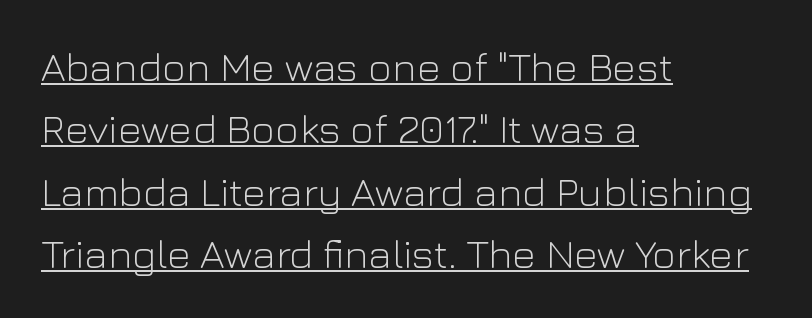
{"serif": "no", "italic": "no", "bold": "no", "weight": "light", "width": "normal", "stroke_contrast": "low", "x_height": "medium", "monospaced": "no", "underline": "yes", "align": "left", "line_spacing": "normal", "line_spacing_ratio": 1.52, "letter_spacing": "normal", "letter_spacing_em": 0.0, "glyph_px": 41}
